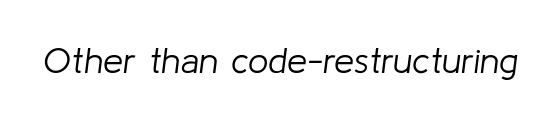
The image shows 36 px light type, italic (leaning right); set normal letter spacing, not underlined; low stroke contrast and a medium x-height.
